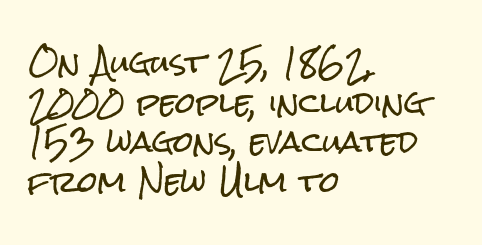
The image shows 29 px condensed sans-serif type, upright; set left-aligned, normal line spacing (1.37x), normal letter spacing, not underlined; low stroke contrast and a medium x-height.
